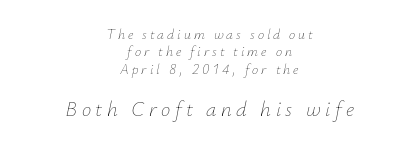
Q: Is the text bold? A: No.
Q: Is the text italic (slanted)? A: Yes, it leans right by about 12 degrees.
Q: Is the text underlined? A: No.
Q: How is the paragraph aligned? A: Centered.
Q: Is the spacing between letters normal or unusually wide? A: Unusually wide.
Q: Is the spacing between lines tight, normal or loose? A: Normal.
Q: Which block of text is set in a larger size, the first (top) or the second (bottom)? A: The second (bottom) one.
